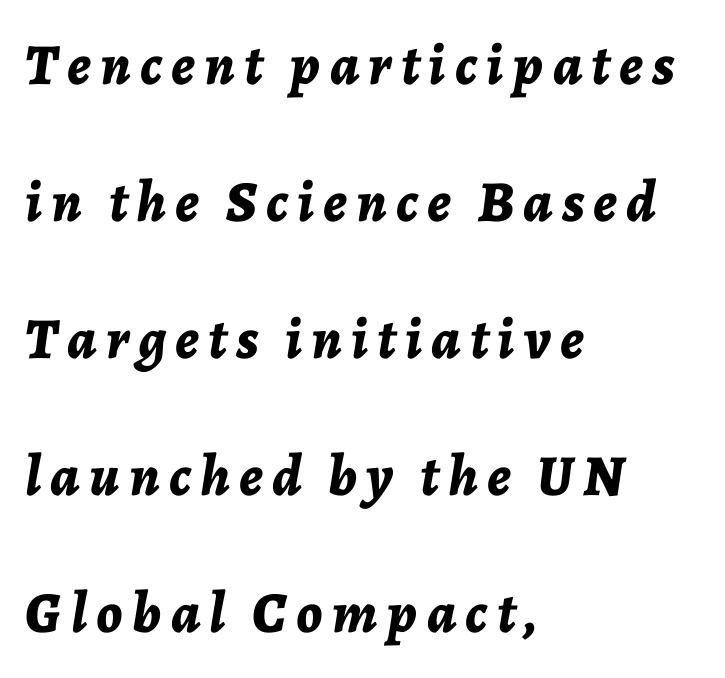
The image shows 58 px bold type, italic (leaning right); set left-aligned, loose line spacing (2.36x), not underlined; low stroke contrast and a medium x-height.
